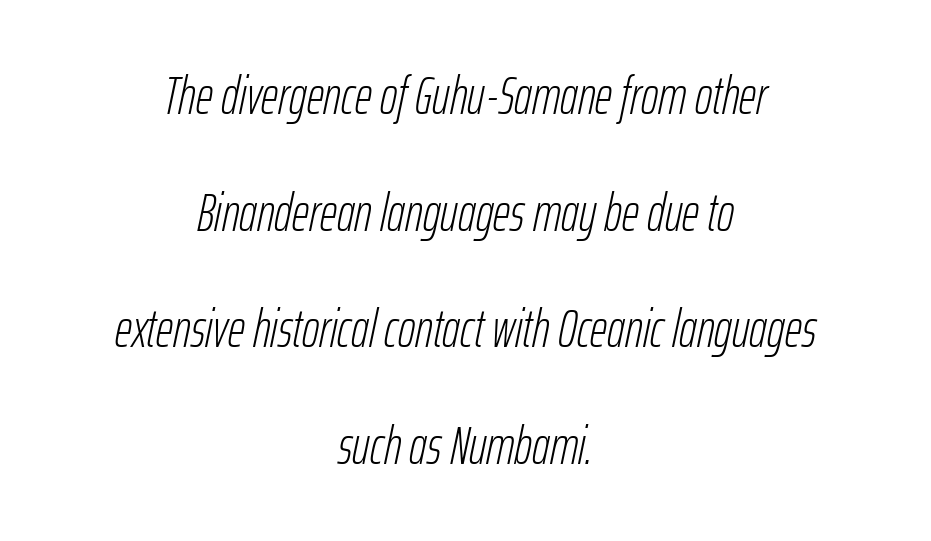
Q: Is the text bold? A: No.
Q: Is the text italic (slanted)? A: Yes, it leans right by about 12 degrees.
Q: Is the text underlined? A: No.
Q: How is the paragraph aligned? A: Centered.
Q: Is the spacing between letters normal or unusually wide? A: Normal.
Q: Is the spacing between lines tight, normal or loose? A: Loose.
Q: Width (condensed, normal, or wide)? A: Condensed.
Q: Stroke contrast? A: Low.
Q: x-height? A: Medium.
Q: Monospaced? A: No.
